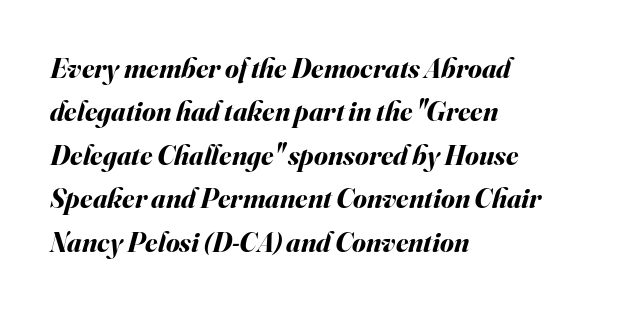
Character widths vary here, with narrow letters taking less room than wide ones. The gap between lines stays unmarked. There is no visible air inserted between adjacent glyphs. In terms of weight, the rendering is a true, heavy bold. Is the block centered? No — it sits flush against the left margin. The rows are spaced the way most documents space them.
